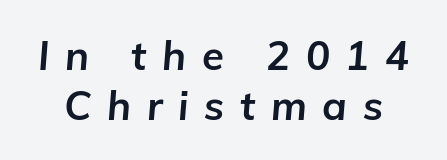
Quick note: underline off. The tracking jumps out immediately: characters are airy and widely separated. Each letter keeps its own natural width here, so spacing adapts to shape. Bold? Absolutely — the strokes are thick and heavy.
